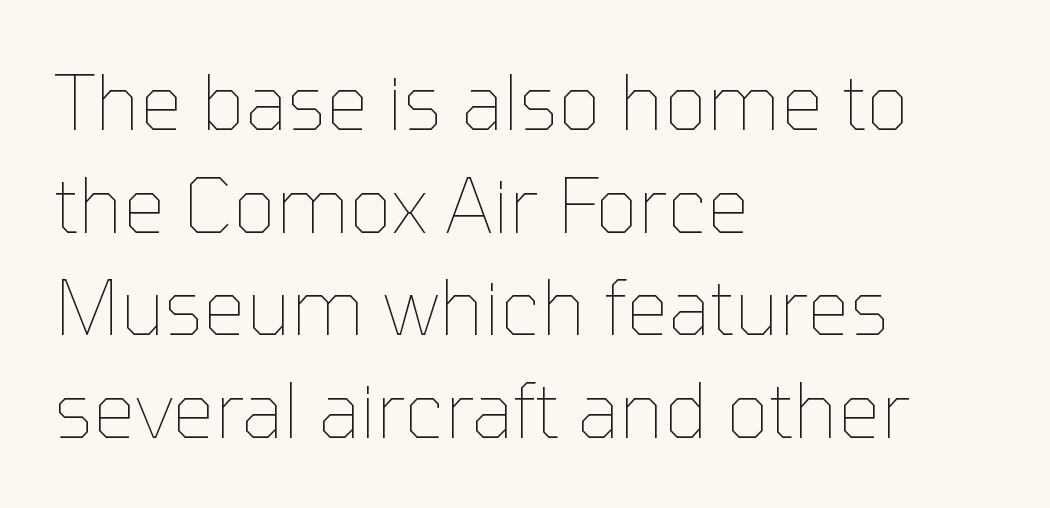
Notice how the stems are strictly vertical — no italics here. Left-aligned paragraph, ragged on the right. Varying glyph widths throughout — classic text-font behaviour. Vertically, the passage feels balanced, rows spaced as you'd expect. What stands out about the letter spacing? Nothing — it is the standard amount.
